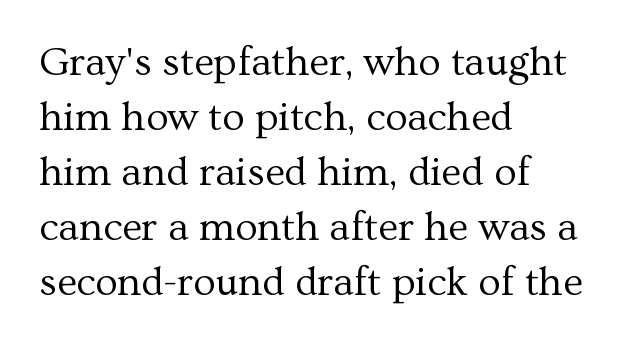
Q: Is the text bold? A: No.
Q: Is the text italic (slanted)? A: No, it is upright.
Q: Is the typeface a serif or a sans-serif typeface? A: Serif.
Q: Is the text underlined? A: No.
Q: How is the paragraph aligned? A: Left-aligned.
Q: Is the spacing between letters normal or unusually wide? A: Normal.
Q: Is the spacing between lines tight, normal or loose? A: Normal.
Q: Width (condensed, normal, or wide)? A: Normal.
Q: Stroke contrast? A: Medium.
Q: x-height? A: Medium.
Q: Monospaced? A: No.
